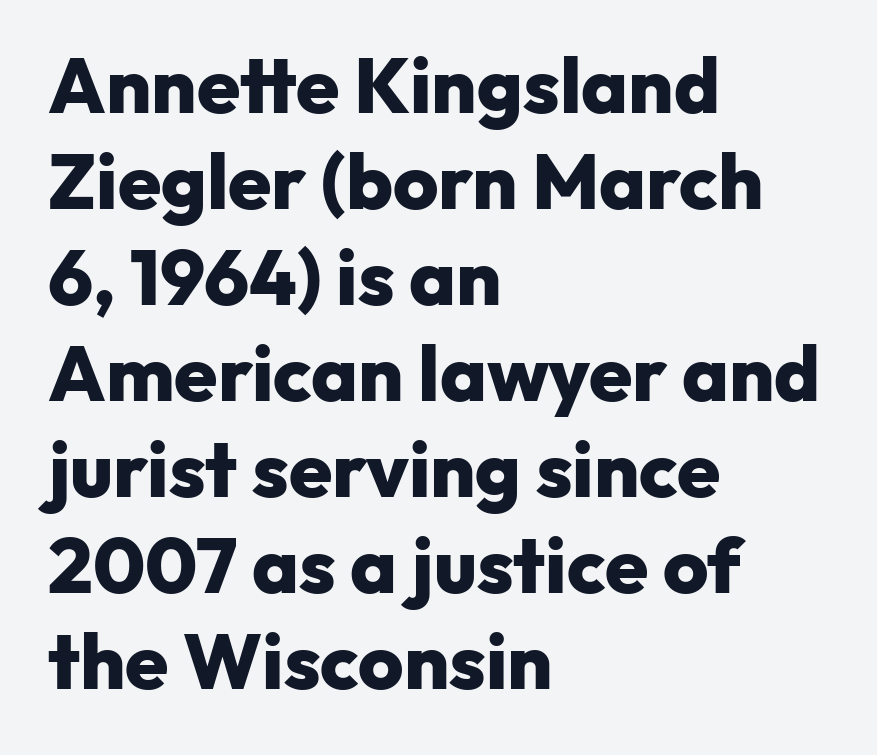
Q: Is the text bold? A: Yes.
Q: Is the text italic (slanted)? A: No, it is upright.
Q: Is the typeface a serif or a sans-serif typeface? A: Sans-serif.
Q: Is the text underlined? A: No.
Q: How is the paragraph aligned? A: Left-aligned.
Q: Is the spacing between letters normal or unusually wide? A: Normal.
Q: Width (condensed, normal, or wide)? A: Normal.
Q: Stroke contrast? A: Low.
Q: x-height? A: Medium.
Q: Monospaced? A: No.
